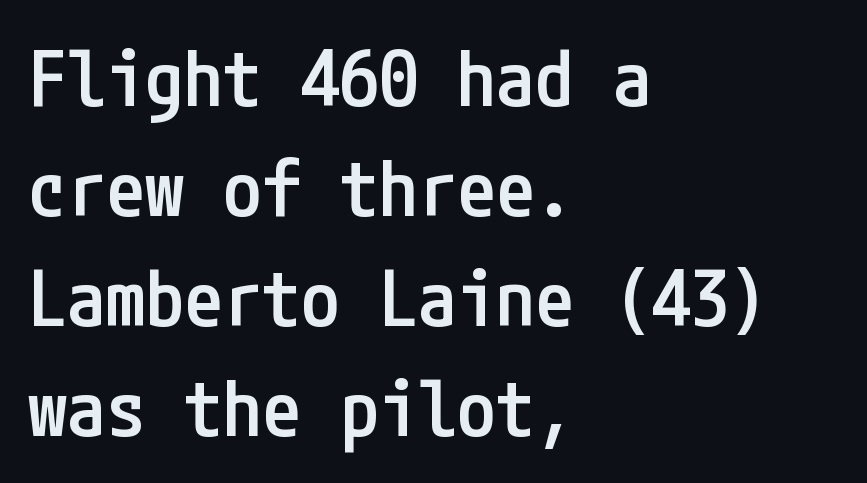
Q: Is the text bold? A: Semi-bold.
Q: Is the text italic (slanted)? A: No, it is upright.
Q: Is the typeface a serif or a sans-serif typeface? A: Sans-serif.
Q: Is the text underlined? A: No.
Q: How is the paragraph aligned? A: Left-aligned.
Q: Is the spacing between letters normal or unusually wide? A: Normal.
Q: Is the spacing between lines tight, normal or loose? A: Normal.
Q: Width (condensed, normal, or wide)? A: Condensed.
Q: Stroke contrast? A: Low.
Q: x-height? A: Medium.
